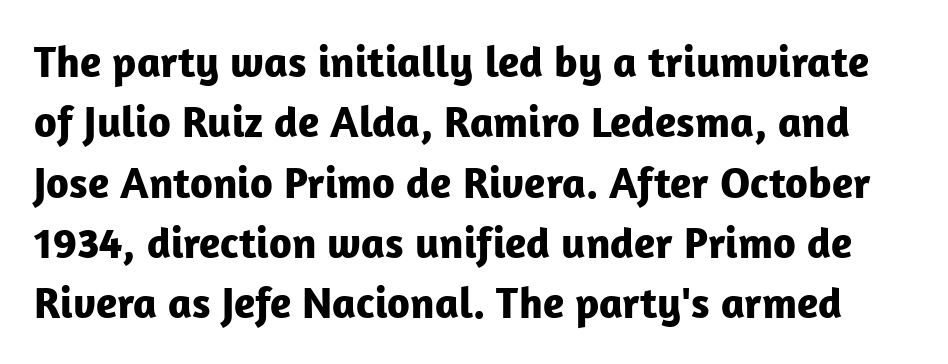
{"serif": "no", "italic": "no", "bold": "yes", "weight": "bold", "width": "normal", "stroke_contrast": "low", "x_height": "medium", "monospaced": "no", "underline": "no", "line_spacing": "normal", "line_spacing_ratio": 1.37, "letter_spacing": "normal", "letter_spacing_em": 0.0, "glyph_px": 44}
